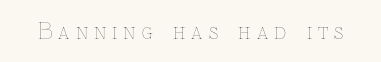
The image shows 22 px text type, upright; set unusually wide letter spacing (+0.27 em), not underlined.
